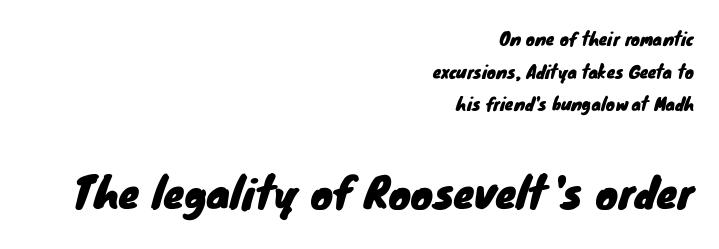
Q: Is the typeface a serif or a sans-serif typeface? A: Sans-serif.
Q: Is the text underlined? A: No.
Q: How is the paragraph aligned? A: Right-aligned.
Q: Is the spacing between letters normal or unusually wide? A: Normal.
Q: Is the spacing between lines tight, normal or loose? A: Loose.
Q: Which block of text is set in a larger size, the first (top) or the second (bottom)? A: The second (bottom) one.
Q: Width (condensed, normal, or wide)? A: Normal.
Q: Stroke contrast? A: Low.
Q: x-height? A: Small.
Q: Monospaced? A: No.
